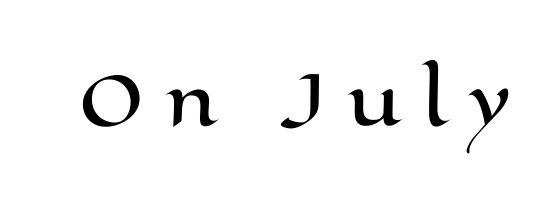
The image shows 69 px wide type, upright; set unusually wide letter spacing (+0.31 em), not underlined; high stroke contrast and a medium x-height.
